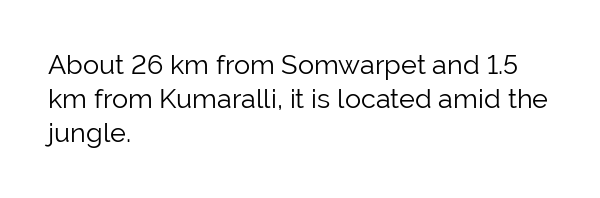
{"italic": "no", "bold": "no", "underline": "no", "align": "left", "line_spacing": "normal", "line_spacing_ratio": 1.26, "letter_spacing": "normal", "letter_spacing_em": 0.0, "glyph_px": 27}
